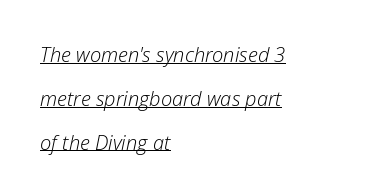
{"italic": "yes", "lean": "right", "slant_degrees": 12, "bold": "no", "underline": "yes", "align": "left", "line_spacing": "loose", "line_spacing_ratio": 2.19, "letter_spacing": "normal", "letter_spacing_em": 0.0, "glyph_px": 20}
